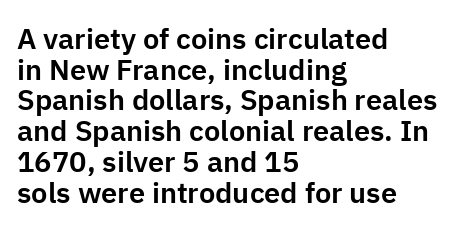
{"serif": "no", "italic": "no", "width": "normal", "stroke_contrast": "low", "x_height": "medium", "monospaced": "no", "underline": "no", "align": "left", "line_spacing": "tight", "line_spacing_ratio": 1.06, "letter_spacing": "normal", "letter_spacing_em": 0.0, "glyph_px": 29}
